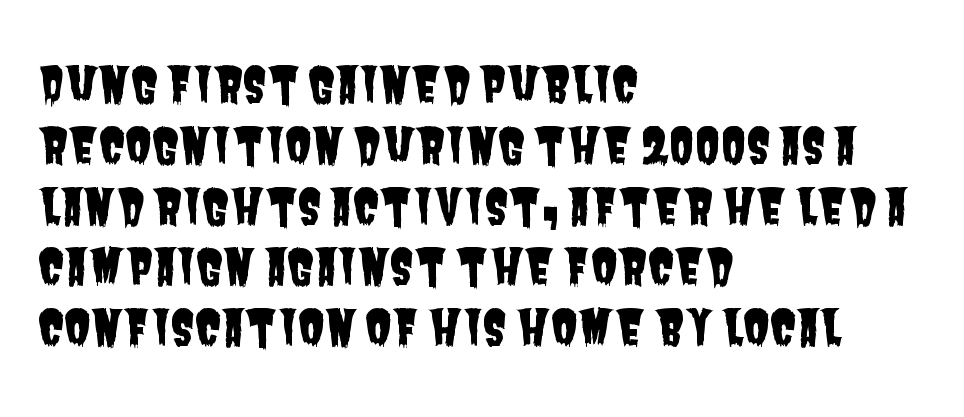
The image shows 49 px condensed sans-serif type; set left-aligned, line spacing 1.24x, normal letter spacing, not underlined; low stroke contrast and a large x-height.
